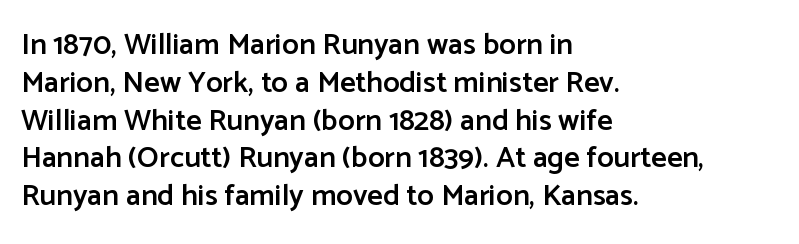
The image shows 30 px semibold sans-serif type, upright; set left-aligned, normal line spacing (1.26x), normal letter spacing, not underlined; low stroke contrast and a medium x-height.
